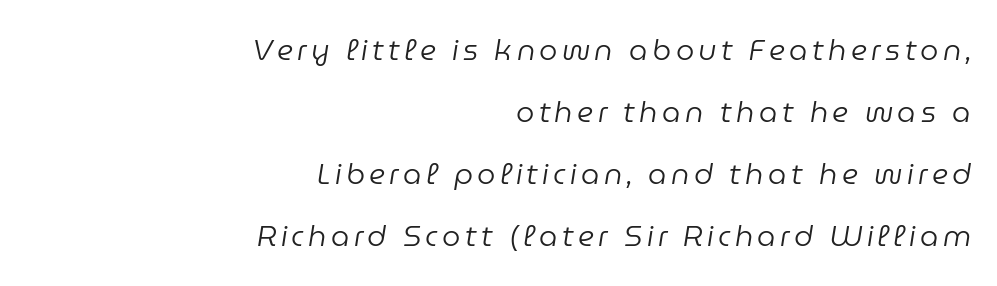
{"italic": "yes", "lean": "right", "slant_degrees": 9, "bold": "no", "weight": "regular", "width": "normal", "stroke_contrast": "low", "x_height": "medium", "monospaced": "no", "underline": "no", "align": "right", "line_spacing": "loose", "line_spacing_ratio": 2.14, "glyph_px": 29}
